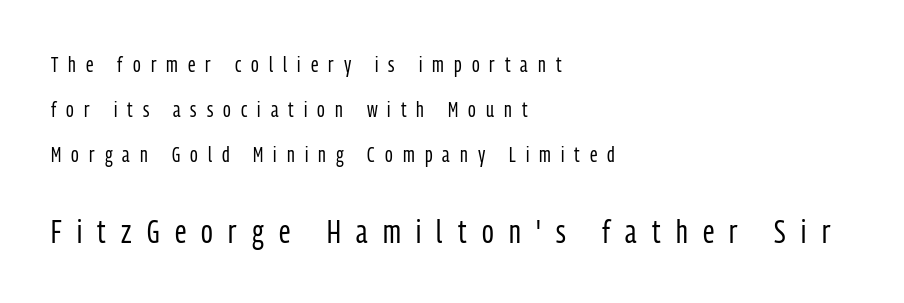
The image shows 32 px regular-weight, condensed sans-serif type, upright; set left-aligned, loose line spacing (2.15x), unusually wide letter spacing (+0.48 em), not underlined; the second (bottom) block is 1.52x larger; low stroke contrast and a medium x-height.
